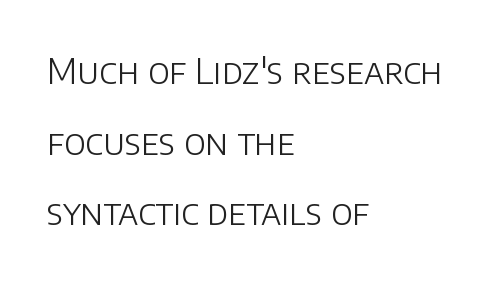
{"serif": "no", "italic": "no", "bold": "no", "weight": "light", "width": "normal", "stroke_contrast": "low", "x_height": "large", "monospaced": "no", "underline": "no", "align": "left", "line_spacing": "loose", "line_spacing_ratio": 2.02, "letter_spacing": "normal", "letter_spacing_em": 0.0, "glyph_px": 35}
